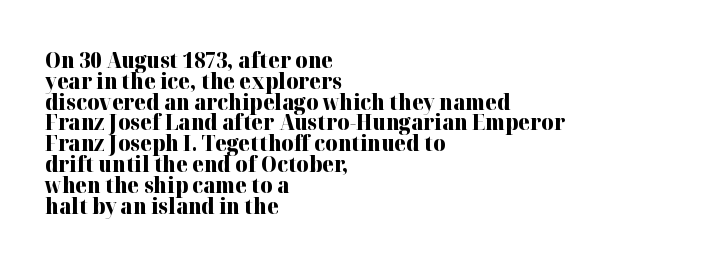
The image shows 21 px bold type, upright; set left-aligned, tight line spacing (0.99x), normal letter spacing, not underlined.
